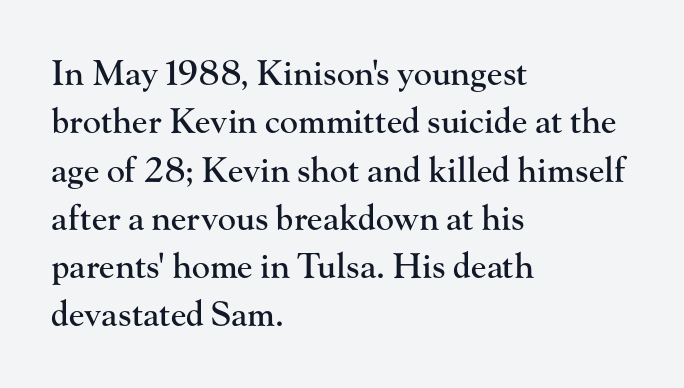
The image shows 34 px serif type, upright; set left-aligned, normal line spacing (1.42x), normal letter spacing, not underlined; high stroke contrast and a small x-height.
